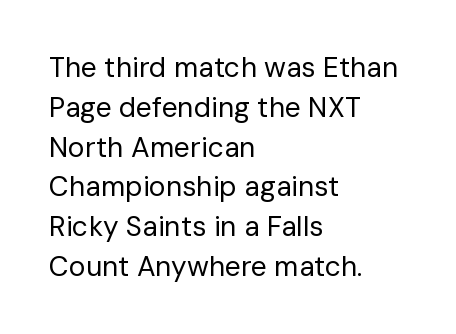
The lines sit at an ordinary, default distance from one another. This is roman type, the default non-slanted kind. You can tell from the bare stems that sans-serif type was used. Beneath every word, the page is bare.
